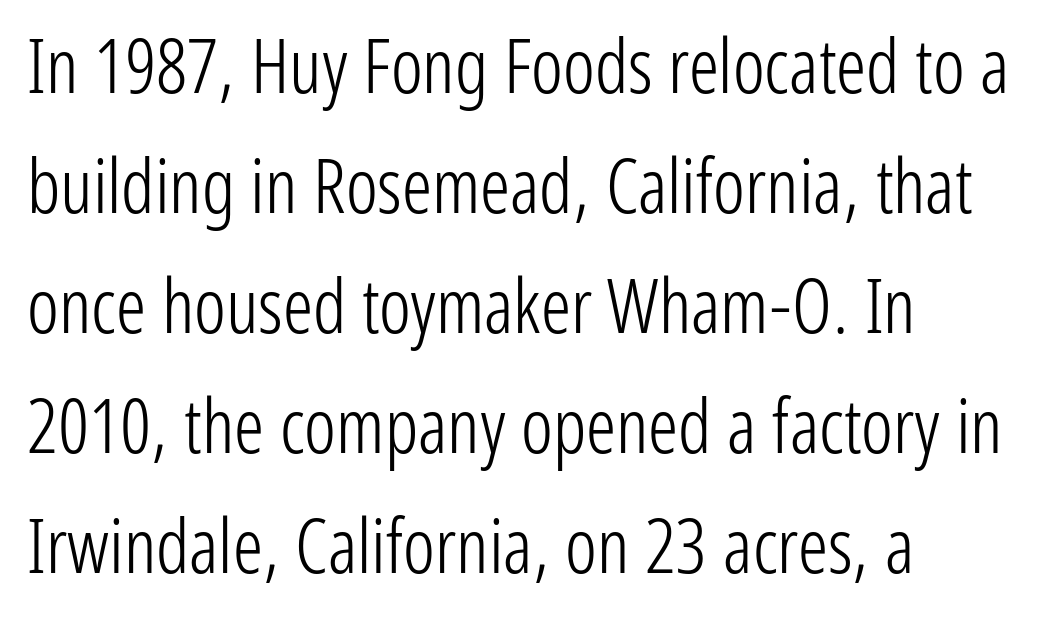
Spacing between characters is what you'd get straight out of the box. Underlining? Definitely not there. Reading down the column, the eye jumps a familiar distance to each next line. Typographically, this falls in the sans-serif category.
